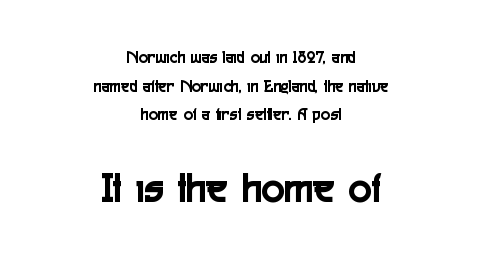
{"serif": "no", "italic": "no", "width": "condensed", "x_height": "medium", "monospaced": "no", "underline": "no", "align": "center", "line_spacing": "normal", "line_spacing_ratio": 1.69, "letter_spacing": "normal", "letter_spacing_em": 0.0, "larger_block": "second", "size_ratio": 2.53, "glyph_px": 43}
